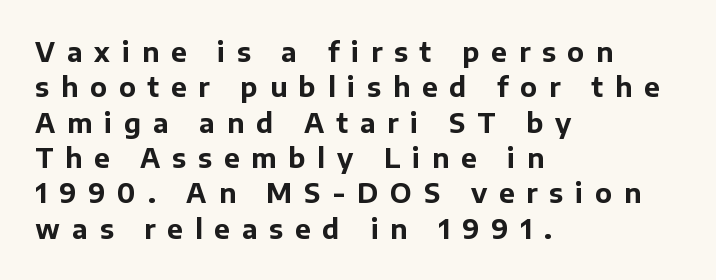
Tall strokes in this sample are plumb rather than angled. The letters are spread apart with noticeably loose tracking. Which margin do the lines hug? The left one — the right edge is uneven. The string is rendered with underlining switched off. On the weight axis this lands at bold, roughly 700. The leading is moderate, giving the passage an even texture.
